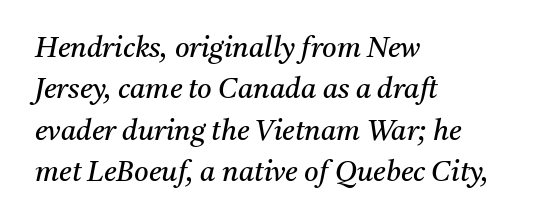
The image shows 28 px regular-weight serif type, italic (leaning right); set left-aligned, normal line spacing (1.48x), normal letter spacing, not underlined; medium stroke contrast and a medium x-height.
